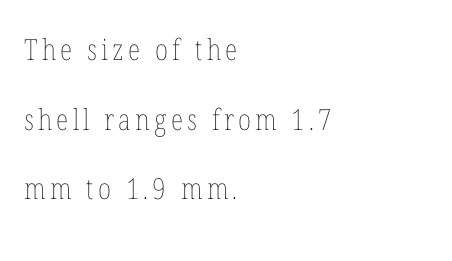
{"italic": "no", "bold": "no", "weight": "thin", "width": "condensed", "stroke_contrast": "low", "x_height": "medium", "monospaced": "no", "underline": "no", "align": "left", "line_spacing": "loose", "line_spacing_ratio": 2.4, "glyph_px": 29}
